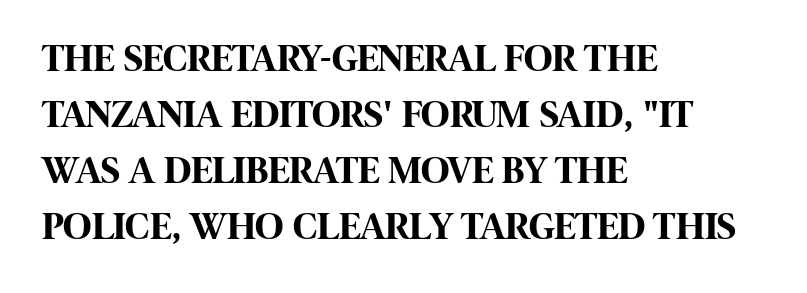
The image shows 39 px bold, condensed sans-serif type, upright; set left-aligned, normal line spacing (1.44x), normal letter spacing, not underlined; high stroke contrast and a large x-height.
